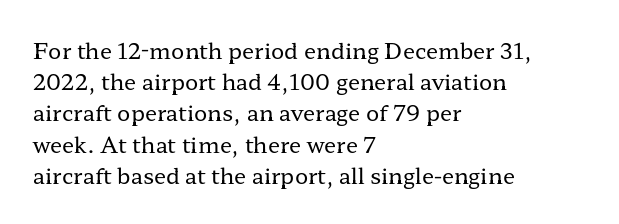
The image shows 22 px text type, upright; set left-aligned, normal line spacing (1.42x), normal letter spacing, not underlined.
